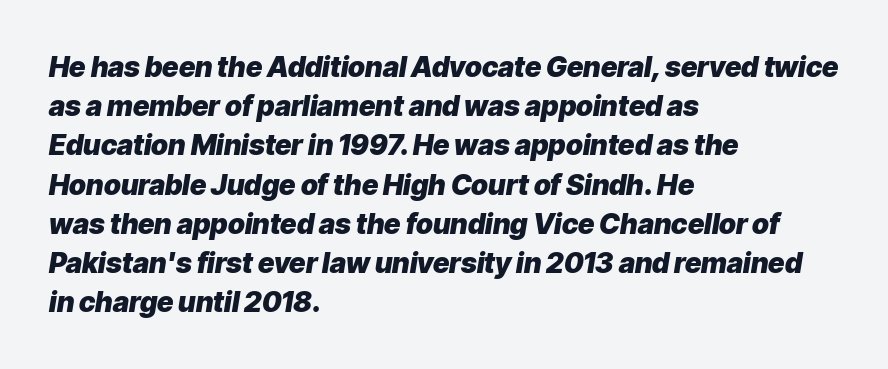
Q: Is the text bold? A: Yes.
Q: Is the text italic (slanted)? A: Yes, it leans right by about 9 degrees.
Q: Is the text underlined? A: No.
Q: How is the paragraph aligned? A: Left-aligned.
Q: Is the spacing between letters normal or unusually wide? A: Normal.
Q: Is the spacing between lines tight, normal or loose? A: Normal.
Q: Width (condensed, normal, or wide)? A: Normal.
Q: Stroke contrast? A: Low.
Q: x-height? A: Medium.
Q: Monospaced? A: No.
